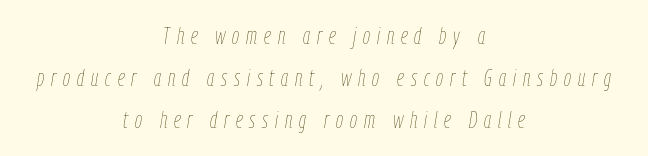
{"italic": "yes", "lean": "right", "slant_degrees": 9, "bold": "no", "underline": "no", "align": "center", "line_spacing_ratio": 1.83, "letter_spacing": "wide", "letter_spacing_em": 0.3, "glyph_px": 23}
